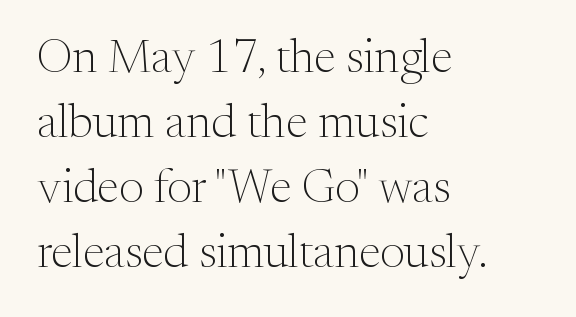
The image shows 47 px light serif type, upright; set left-aligned, normal line spacing (1.38x), normal letter spacing, not underlined; medium stroke contrast and a medium x-height.
